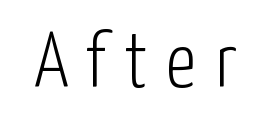
The image shows 78 px light, condensed sans-serif type, upright; set unusually wide letter spacing (+0.24 em), not underlined; low stroke contrast and a medium x-height.
